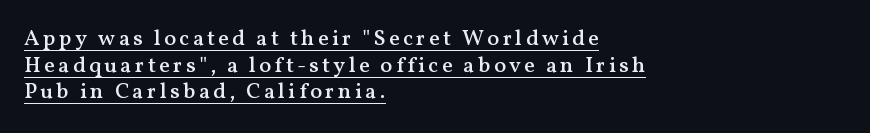
The image shows 22 px text type, upright; set left-aligned, line spacing 1.21x, underlined.
